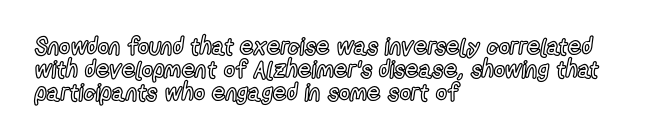
Q: Is the text italic (slanted)? A: Yes.
Q: Is the text underlined? A: No.
Q: How is the paragraph aligned? A: Left-aligned.
Q: Is the spacing between letters normal or unusually wide? A: Normal.
Q: Is the spacing between lines tight, normal or loose? A: Tight.
